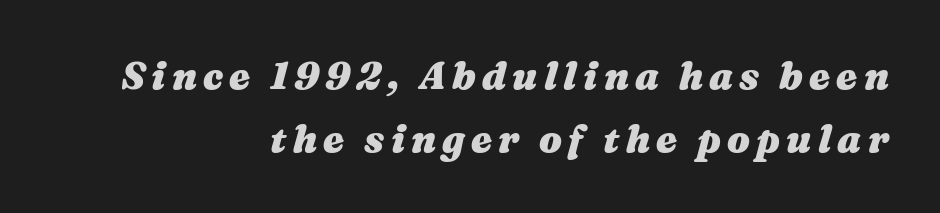
{"italic": "yes", "lean": "right", "slant_degrees": 16, "bold": "yes", "weight": "heavy", "width": "wide", "stroke_contrast": "medium", "x_height": "medium", "monospaced": "no", "underline": "no", "align": "right", "line_spacing": "normal", "line_spacing_ratio": 1.65, "glyph_px": 38}
